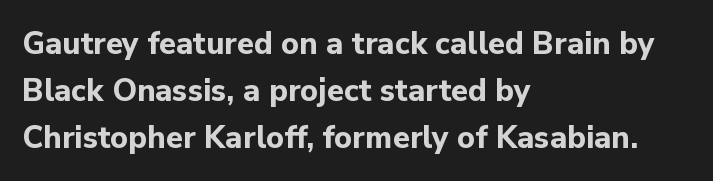
The characters look thick and weighty, a clear bold. Quick note: underline off. The text block is weighted toward the left margin, trailing off unevenly rightward. You can tell it's not italic because the verticals are truly vertical.
